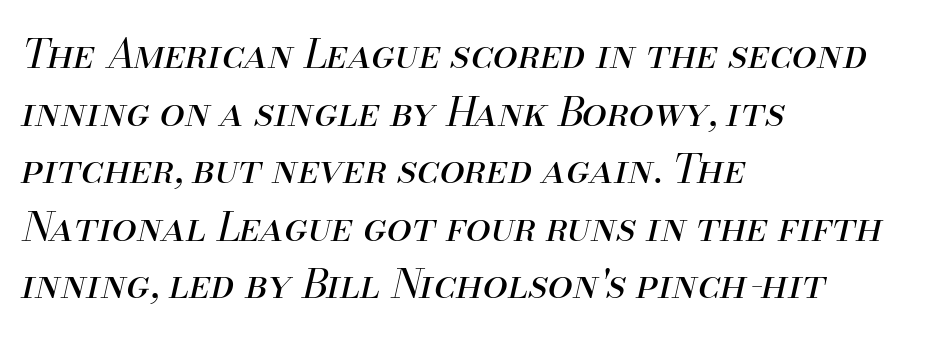
Q: Is the text bold? A: No.
Q: Is the text italic (slanted)? A: Yes, it leans right by about 13 degrees.
Q: Is the text underlined? A: No.
Q: How is the paragraph aligned? A: Left-aligned.
Q: Is the spacing between letters normal or unusually wide? A: Normal.
Q: Is the spacing between lines tight, normal or loose? A: Normal.
Q: Width (condensed, normal, or wide)? A: Normal.
Q: Stroke contrast? A: Medium.
Q: x-height? A: Small.
Q: Monospaced? A: No.
